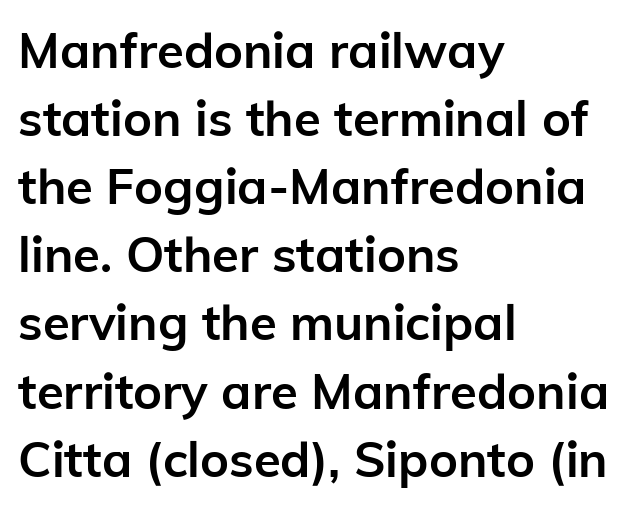
The image shows 49 px semibold sans-serif type, upright; set left-aligned, normal line spacing (1.39x), normal letter spacing, not underlined; low stroke contrast and a medium x-height.
